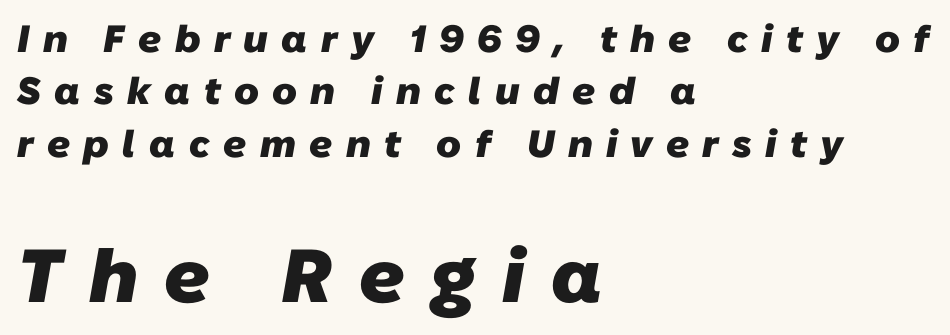
You could not count columns in this text — the font is proportionally spaced. The compositor pushed each line to the left boundary. Regarding leading, the lines here are spaced in the standard way. Typographic density is high because the face is bold.
